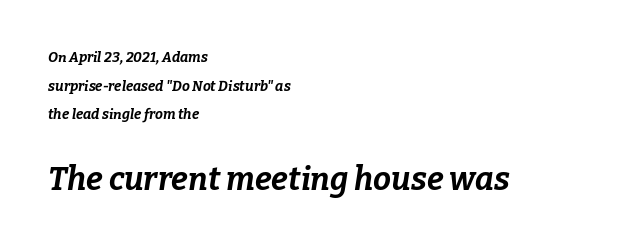
The foot of each line stays bare and open. As a designer I'd log this as weight 700, bold. A typesetter would mark this as italic. Loosely led — the rows are spread out. Which margin do the lines hug? The left one — the right edge is uneven. The lower block of text is set noticeably larger than the block above it.
